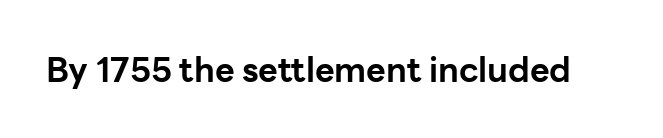
Q: Is the text bold? A: Yes.
Q: Is the text italic (slanted)? A: No, it is upright.
Q: Is the typeface a serif or a sans-serif typeface? A: Sans-serif.
Q: Is the text underlined? A: No.
Q: Is the spacing between letters normal or unusually wide? A: Normal.
Q: Width (condensed, normal, or wide)? A: Normal.
Q: Stroke contrast? A: Low.
Q: x-height? A: Medium.
Q: Monospaced? A: No.
